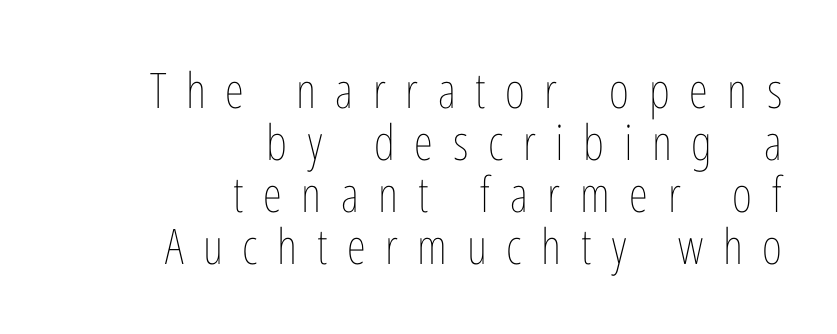
The image shows 49 px thin, condensed type, upright; set right-aligned, tight line spacing (1.06x), unusually wide letter spacing (+0.4 em), not underlined; low stroke contrast and a medium x-height.
